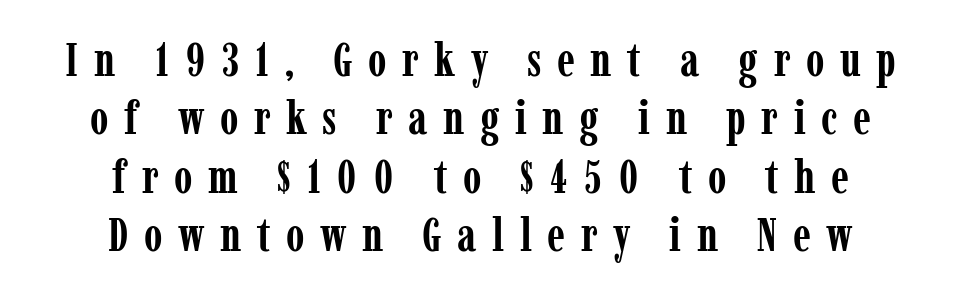
Serifs: yes, visible at the terminals of the letterforms. Alignment: centered. Between one letter and the next there's a generous, obvious gap. If you drew a line through each stem, it would be perfectly vertical. The sample has been set heavy, in full bold. These lines are rendered in a variable-pitch font.
